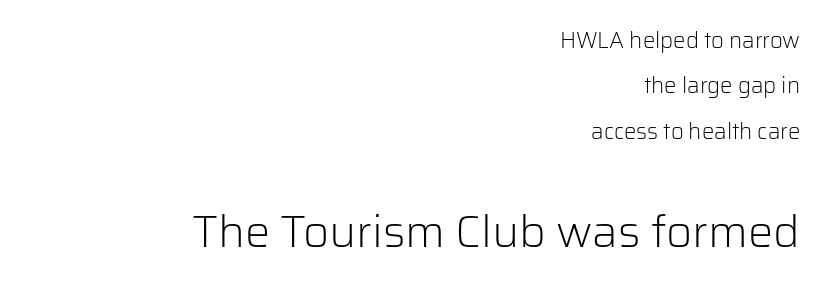
{"serif": "no", "italic": "no", "bold": "no", "weight": "light", "width": "normal", "stroke_contrast": "low", "x_height": "medium", "monospaced": "no", "underline": "no", "align": "right", "line_spacing": "loose", "line_spacing_ratio": 2.06, "letter_spacing": "normal", "letter_spacing_em": 0.0, "larger_block": "second", "size_ratio": 2.05, "glyph_px": 45}
